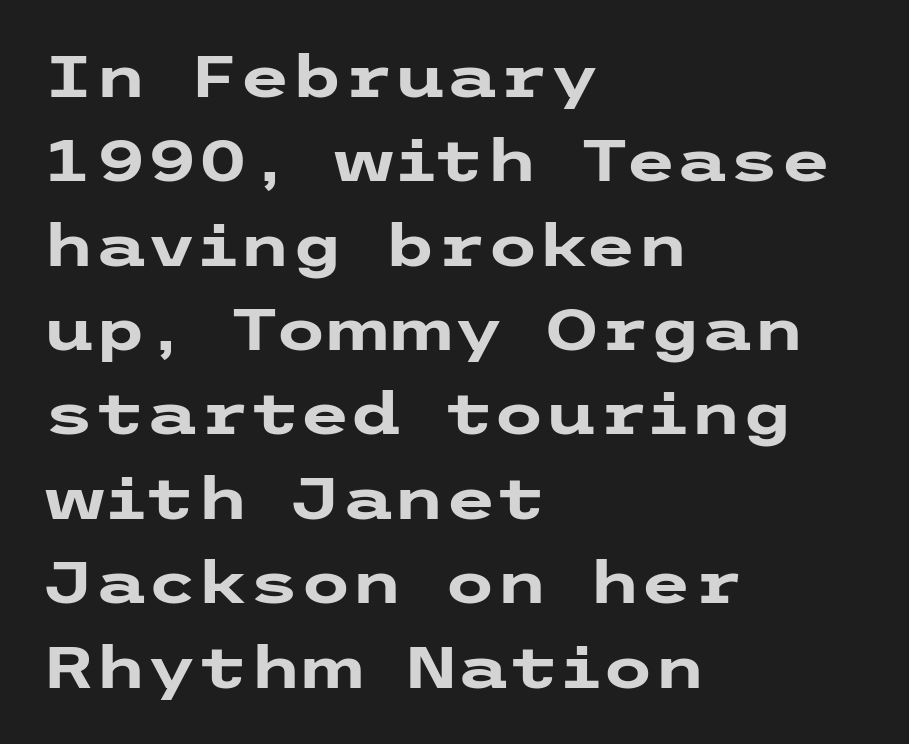
{"serif": "no", "italic": "no", "bold": "yes", "weight": "heavy", "width": "wide", "stroke_contrast": "low", "x_height": "medium", "underline": "no", "align": "left", "line_spacing": "normal", "line_spacing_ratio": 1.43, "letter_spacing": "normal", "letter_spacing_em": 0.0, "glyph_px": 59}
